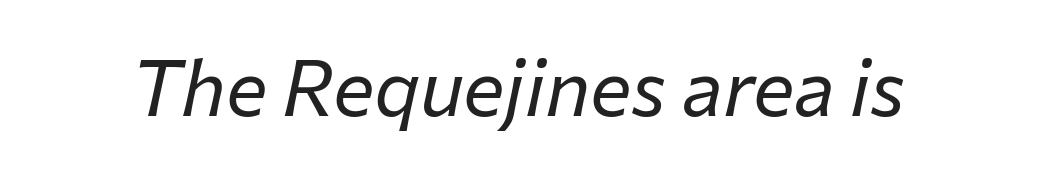
Q: Is the text bold? A: No.
Q: Is the text italic (slanted)? A: Yes, it leans right by about 12 degrees.
Q: Is the text underlined? A: No.
Q: Is the spacing between letters normal or unusually wide? A: Normal.
Q: Width (condensed, normal, or wide)? A: Normal.
Q: Stroke contrast? A: Low.
Q: x-height? A: Medium.
Q: Monospaced? A: No.
